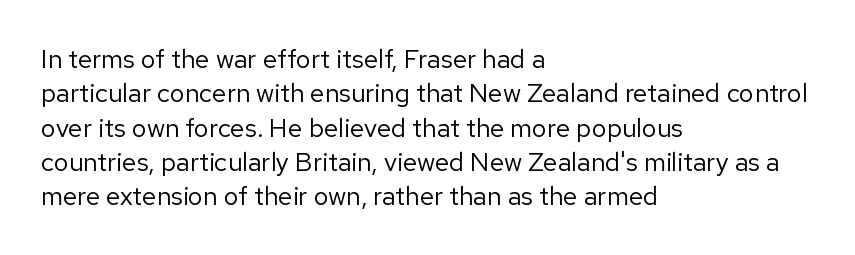
Q: Is the text bold? A: No.
Q: Is the text italic (slanted)? A: No, it is upright.
Q: Is the text underlined? A: No.
Q: How is the paragraph aligned? A: Left-aligned.
Q: Is the spacing between letters normal or unusually wide? A: Normal.
Q: Is the spacing between lines tight, normal or loose? A: Normal.
